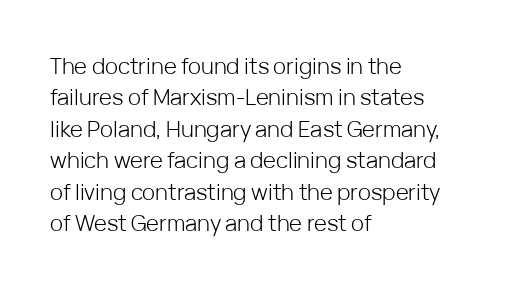
Q: Is the text bold? A: No.
Q: Is the text italic (slanted)? A: No, it is upright.
Q: Is the text underlined? A: No.
Q: How is the paragraph aligned? A: Left-aligned.
Q: Is the spacing between letters normal or unusually wide? A: Normal.
Q: Is the spacing between lines tight, normal or loose? A: Normal.
